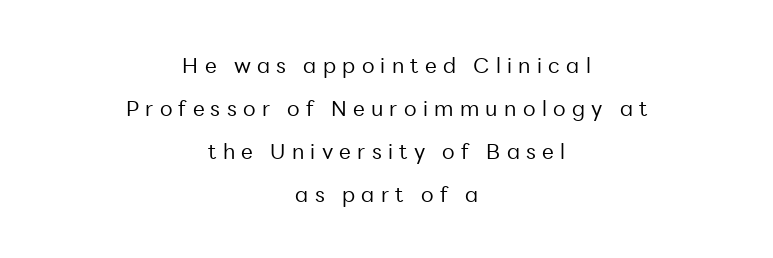
Q: Is the text bold? A: No.
Q: Is the text italic (slanted)? A: No, it is upright.
Q: Is the text underlined? A: No.
Q: How is the paragraph aligned? A: Centered.
Q: Is the spacing between letters normal or unusually wide? A: Unusually wide.
Q: Is the spacing between lines tight, normal or loose? A: Loose.
